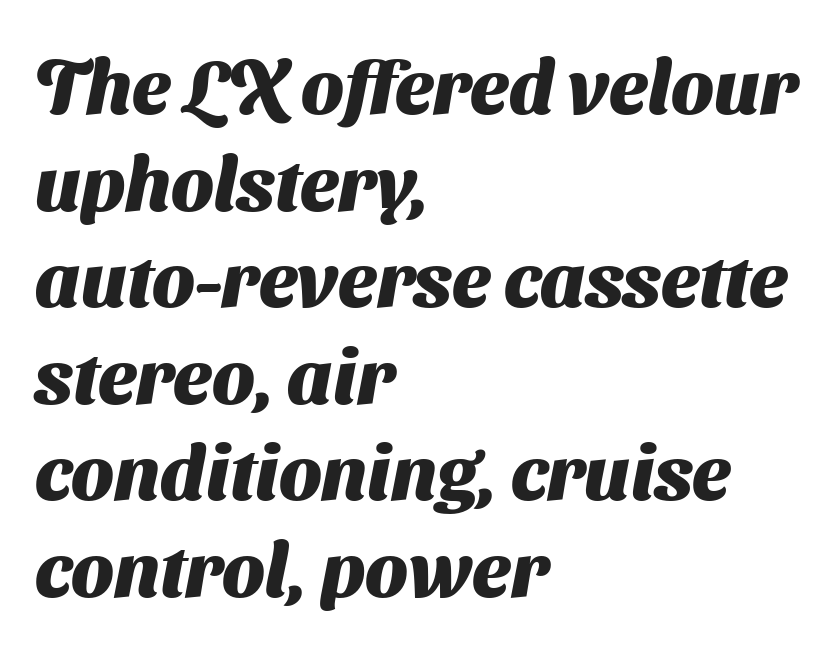
Q: Is the text bold? A: Yes.
Q: Is the typeface a serif or a sans-serif typeface? A: Sans-serif.
Q: Is the text underlined? A: No.
Q: How is the paragraph aligned? A: Left-aligned.
Q: Is the spacing between letters normal or unusually wide? A: Normal.
Q: Is the spacing between lines tight, normal or loose? A: Normal.
Q: Width (condensed, normal, or wide)? A: Normal.
Q: Stroke contrast? A: Medium.
Q: x-height? A: Medium.
Q: Monospaced? A: No.
